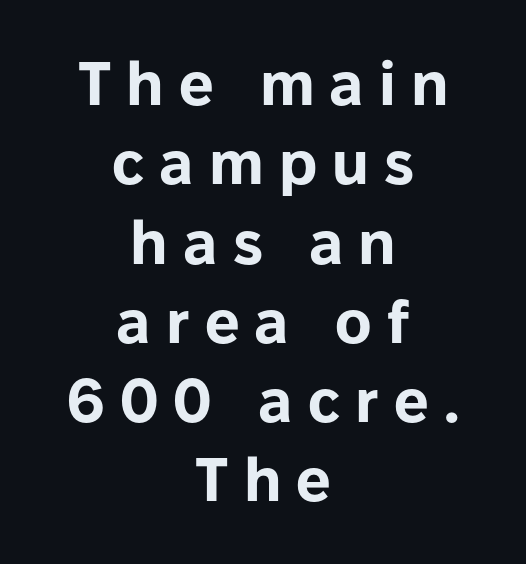
The image shows 61 px bold sans-serif type, upright; set centered, normal line spacing (1.3x), unusually wide letter spacing (+0.25 em), not underlined; low stroke contrast and a medium x-height.
